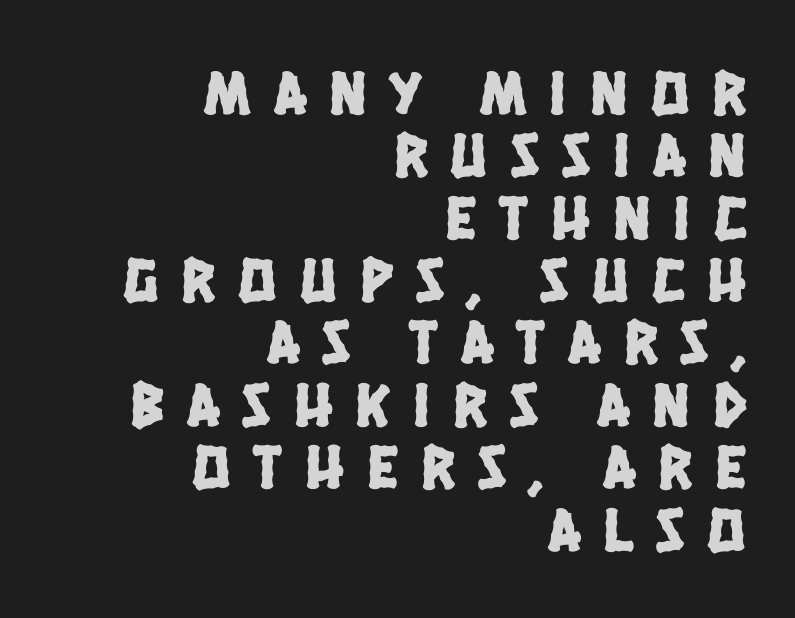
{"serif": "no", "width": "condensed", "stroke_contrast": "low", "x_height": "large", "monospaced": "no", "underline": "no", "align": "right", "line_spacing": "tight", "line_spacing_ratio": 0.99, "letter_spacing": "wide", "letter_spacing_em": 0.37, "glyph_px": 63}
